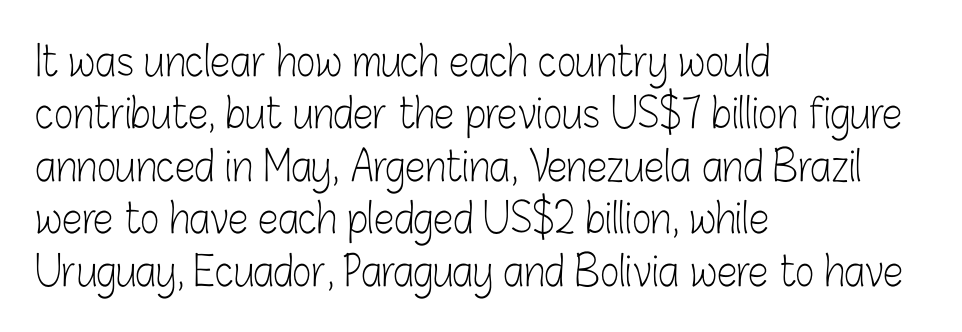
The image shows 41 px light, condensed sans-serif type, upright; set left-aligned, normal line spacing (1.28x), normal letter spacing, not underlined; low stroke contrast and a medium x-height.
